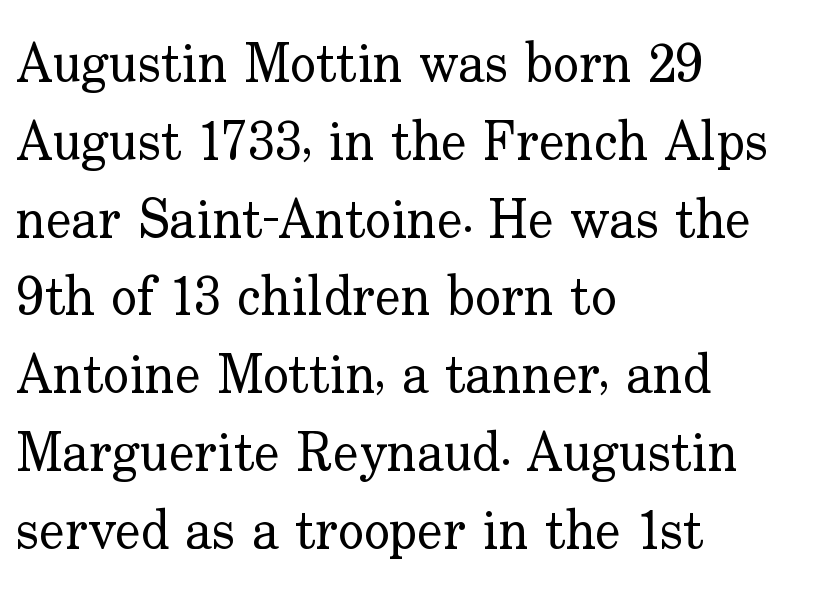
Q: Is the text bold? A: No.
Q: Is the text italic (slanted)? A: No, it is upright.
Q: Is the typeface a serif or a sans-serif typeface? A: Serif.
Q: Is the text underlined? A: No.
Q: How is the paragraph aligned? A: Left-aligned.
Q: Is the spacing between letters normal or unusually wide? A: Normal.
Q: Is the spacing between lines tight, normal or loose? A: Normal.
Q: Width (condensed, normal, or wide)? A: Normal.
Q: Stroke contrast? A: Low.
Q: x-height? A: Small.
Q: Monospaced? A: No.
